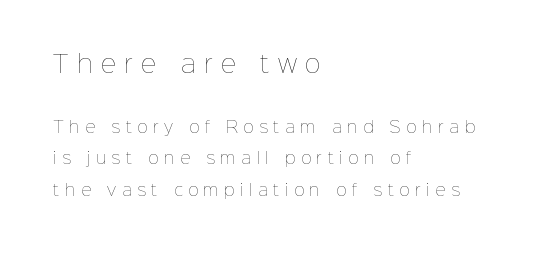
Q: Is the text bold? A: No.
Q: Is the text italic (slanted)? A: No, it is upright.
Q: Is the text underlined? A: No.
Q: How is the paragraph aligned? A: Left-aligned.
Q: Is the spacing between letters normal or unusually wide? A: Unusually wide.
Q: Is the spacing between lines tight, normal or loose? A: Loose.
Q: Which block of text is set in a larger size, the first (top) or the second (bottom)? A: The first (top) one.
